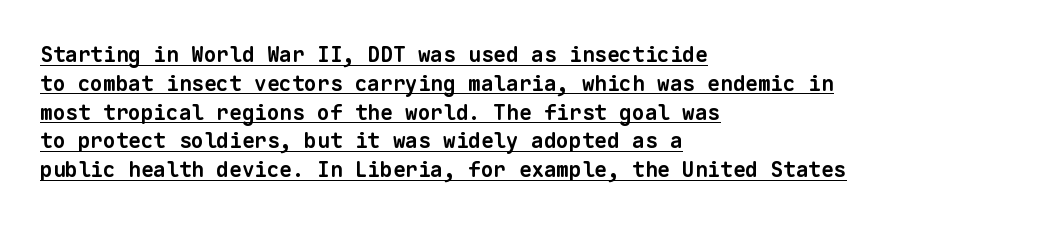
{"bold": "yes", "underline": "yes", "align": "left", "line_spacing": "normal", "line_spacing_ratio": 1.37, "letter_spacing": "normal", "letter_spacing_em": 0.0, "glyph_px": 21}
